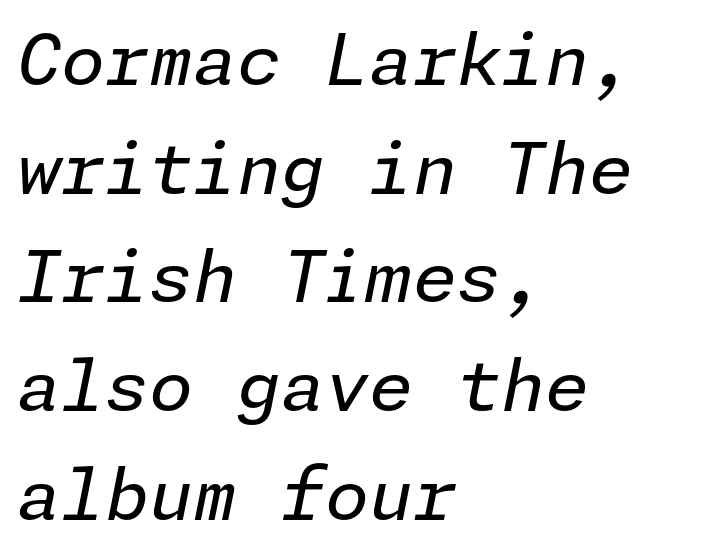
The paragraph shown leans on its left margin. The face used here has a pronounced slope to its letters. A typesetter would call this leading conventional body-copy spacing. Nobody drew a line under any word here. Nobody touched the tracking dial on this one.
